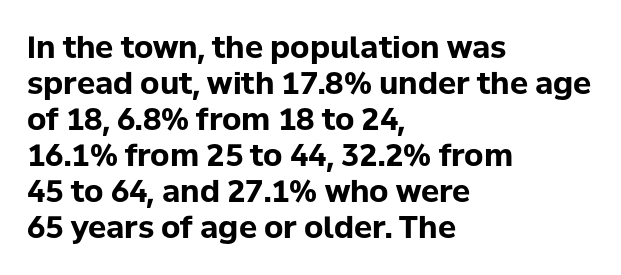
The specimen reads as upright at a glance. The lines in this sample share a left origin and differ only in where they stop. The glyphs in this specimen are sans serif. Is this a fixed-width face? No — the glyphs have proportional, varying widths. Each row of text sits above clean, open space. The rendering keeps characters at their native spacing.
